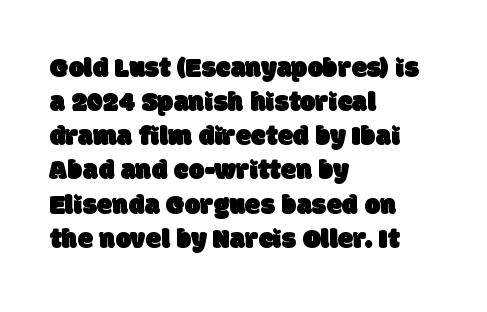
A clean baseline with only descenders dipping below it. Character widths vary here, with narrow letters taking less room than wide ones. If you drew a ruler down the left edge, every line would touch it. Is this a sans? Yes — the strokes have no serifs. No extra tracking has been applied to these lines.
